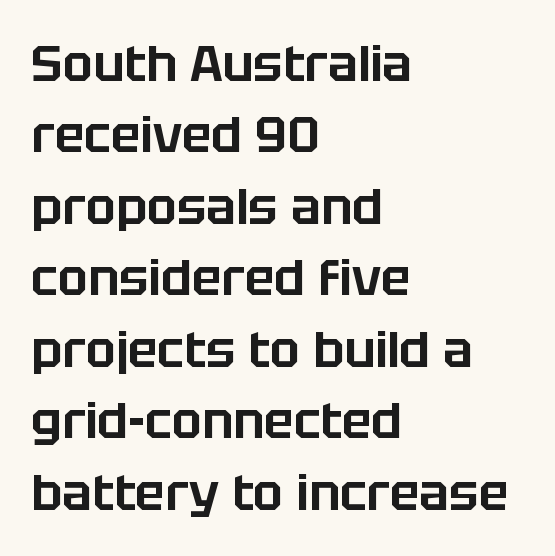
{"serif": "no", "italic": "no", "width": "normal", "stroke_contrast": "low", "x_height": "large", "monospaced": "no", "underline": "no", "align": "left", "line_spacing": "normal", "line_spacing_ratio": 1.43, "letter_spacing": "normal", "letter_spacing_em": 0.0, "glyph_px": 50}
